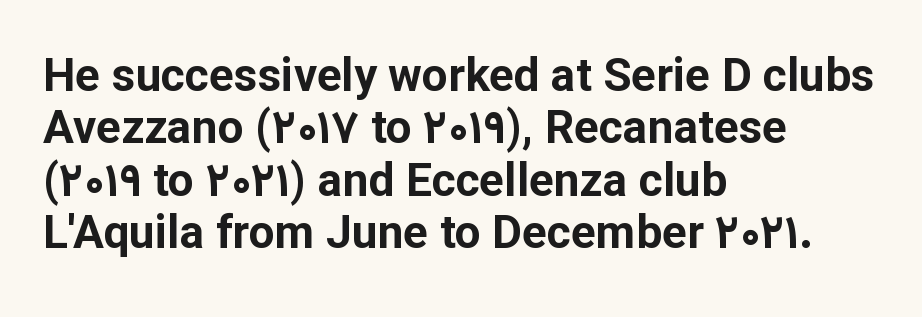
Q: Is the text bold? A: Yes.
Q: Is the text italic (slanted)? A: No, it is upright.
Q: Is the typeface a serif or a sans-serif typeface? A: Sans-serif.
Q: Is the text underlined? A: No.
Q: How is the paragraph aligned? A: Left-aligned.
Q: Is the spacing between letters normal or unusually wide? A: Normal.
Q: Is the spacing between lines tight, normal or loose? A: Tight.
Q: Width (condensed, normal, or wide)? A: Normal.
Q: Stroke contrast? A: Low.
Q: x-height? A: Medium.
Q: Monospaced? A: No.
